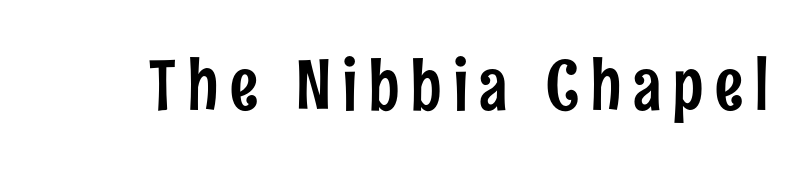
Just letters on the line, the space beneath them empty. The rendering uses natural spacing where letterforms have individual widths. Italic? Not at all — the glyphs are vertical. Examine the stroke ends and you'll find no serifs.
